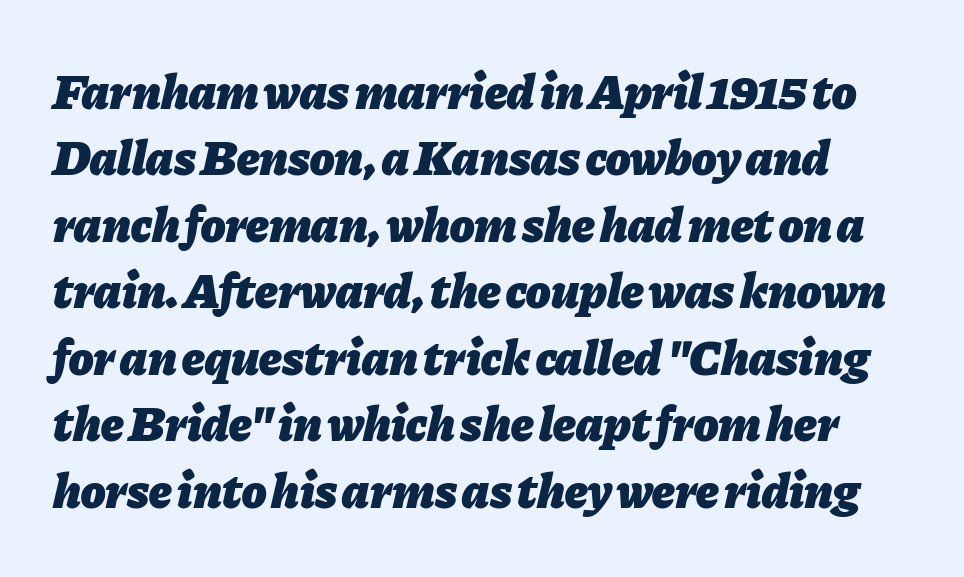
The gaps between neighbouring characters are ordinary and unremarkable. Typographic density is high because the face is bold. Quick note: italic. Leading matches the norm, producing a regular column.
